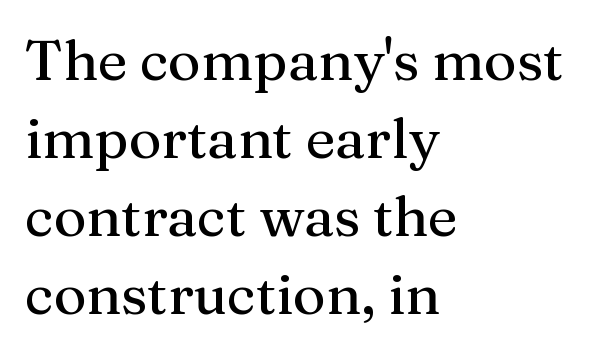
{"serif": "yes", "italic": "no", "width": "normal", "stroke_contrast": "medium", "x_height": "medium", "monospaced": "no", "underline": "no", "align": "left", "line_spacing": "normal", "line_spacing_ratio": 1.39, "letter_spacing": "normal", "letter_spacing_em": 0.0, "glyph_px": 56}
